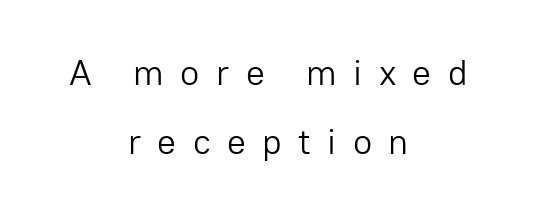
The image shows 35 px light sans-serif type, upright; set centered, loose line spacing (1.96x), unusually wide letter spacing (+0.47 em), not underlined; low stroke contrast and a medium x-height.
